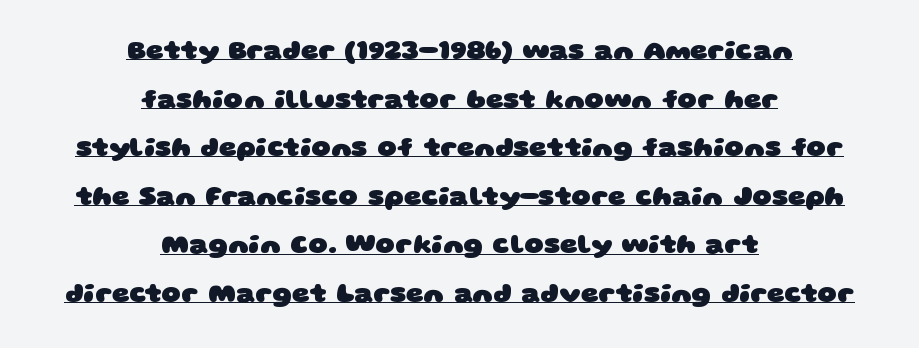
The image shows 27 px bold type; set centered, line spacing 1.8x, normal letter spacing, underlined.
